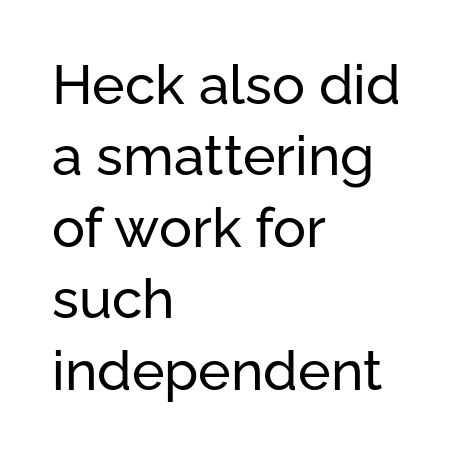
Q: Is the text italic (slanted)? A: No, it is upright.
Q: Is the typeface a serif or a sans-serif typeface? A: Sans-serif.
Q: Is the text underlined? A: No.
Q: How is the paragraph aligned? A: Left-aligned.
Q: Is the spacing between letters normal or unusually wide? A: Normal.
Q: Is the spacing between lines tight, normal or loose? A: Normal.
Q: Width (condensed, normal, or wide)? A: Normal.
Q: Stroke contrast? A: Low.
Q: x-height? A: Medium.
Q: Monospaced? A: No.
